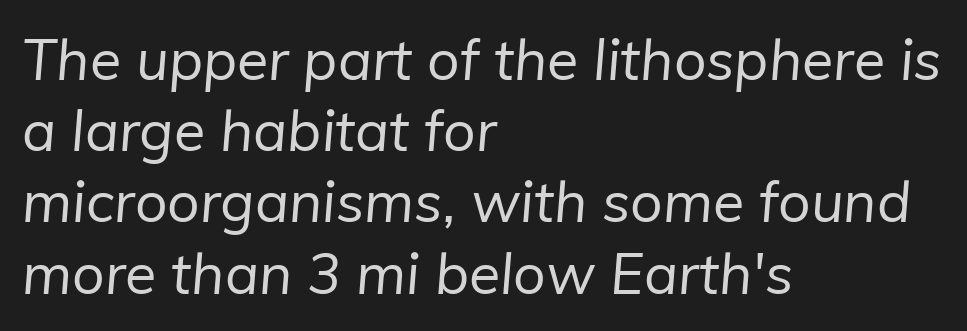
{"serif": "no", "bold": "no", "weight": "regular", "width": "normal", "stroke_contrast": "low", "x_height": "medium", "monospaced": "no", "underline": "no", "align": "left", "line_spacing": "normal", "line_spacing_ratio": 1.25, "letter_spacing": "normal", "letter_spacing_em": 0.0, "glyph_px": 57}
